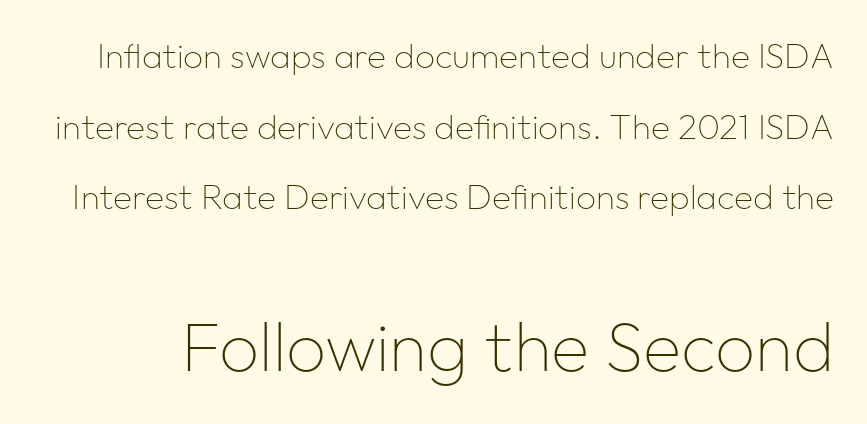
The image shows 70 px thin sans-serif type, upright; set loose line spacing (2.02x), normal letter spacing, not underlined; the second (bottom) block is 2.0x larger; low stroke contrast and a medium x-height.
